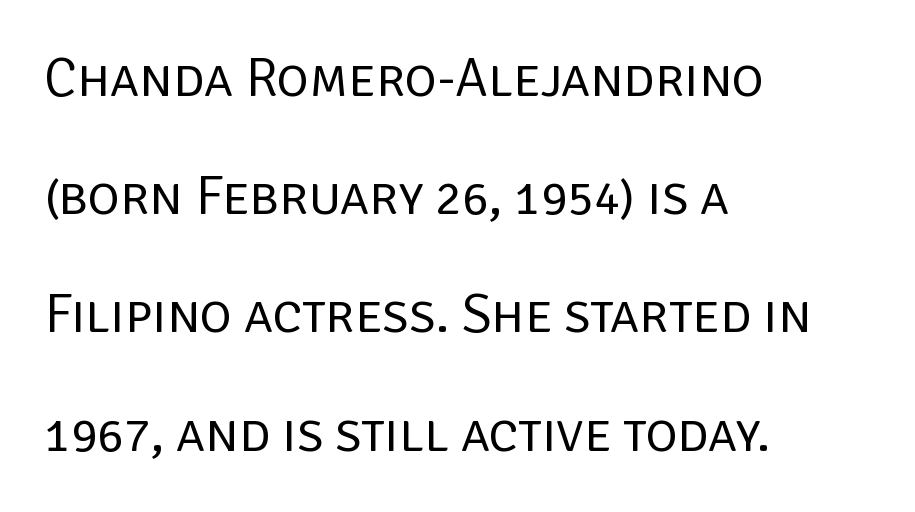
The image shows 55 px regular-weight sans-serif type, upright; set left-aligned, loose line spacing (2.15x), normal letter spacing, not underlined; low stroke contrast and a large x-height.
